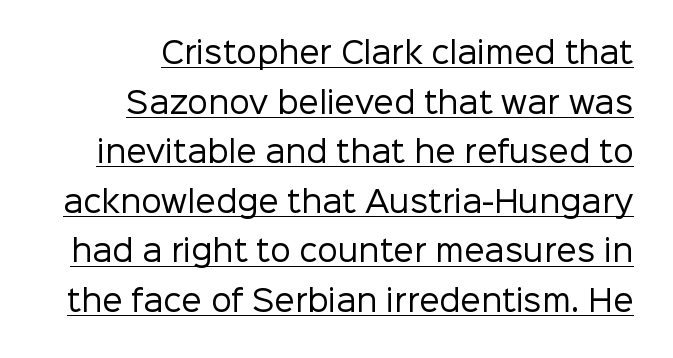
The image shows 29 px regular-weight sans-serif type, upright; set line spacing 1.71x, normal letter spacing, underlined; low stroke contrast and a medium x-height.
